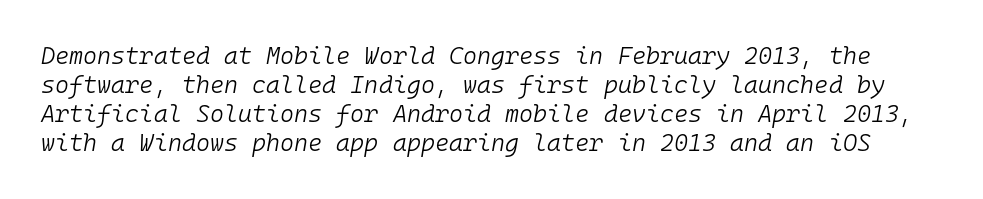
Q: Is the text bold? A: No.
Q: Is the text italic (slanted)? A: Yes, it leans right by about 10 degrees.
Q: Is the text underlined? A: No.
Q: Is the spacing between letters normal or unusually wide? A: Normal.
